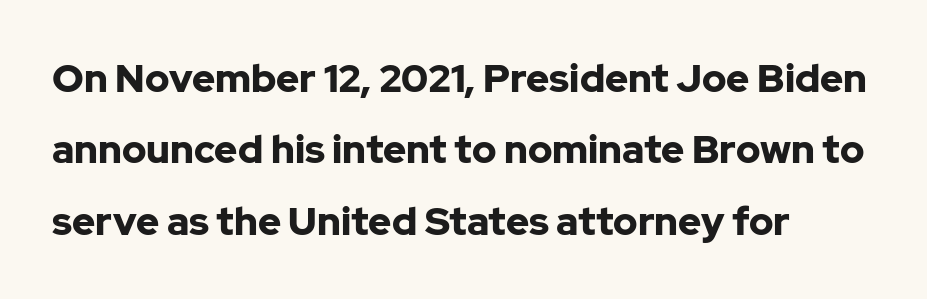
Upright lettering throughout. Layout note: lines flush left. Here the designer chose a conventional face with non-uniform glyph widths. The strokes are fattened all the way to bold.
